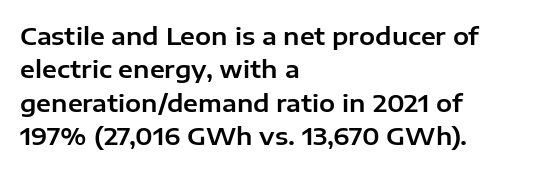
The image shows 24 px text type, upright; set left-aligned, normal line spacing (1.39x), normal letter spacing, not underlined.
